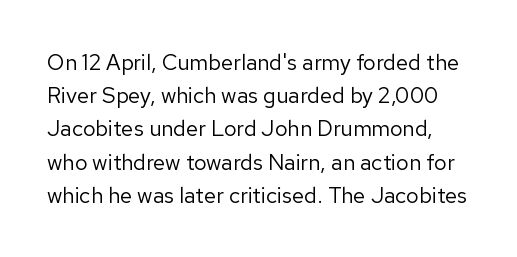
{"italic": "no", "bold": "no", "underline": "no", "line_spacing": "normal", "line_spacing_ratio": 1.51, "letter_spacing": "normal", "letter_spacing_em": 0.0, "glyph_px": 22}
